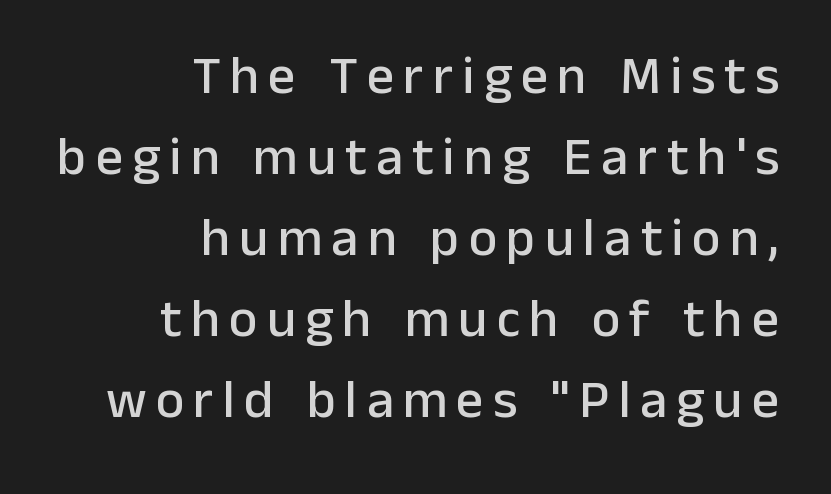
The image shows 54 px sans-serif type, upright; set right-aligned, normal line spacing (1.5x), not underlined; low stroke contrast and a medium x-height.
